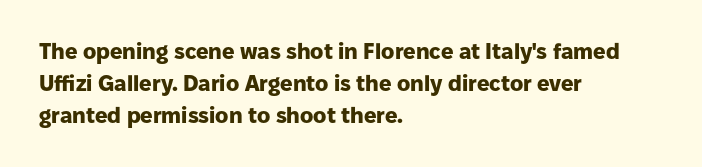
{"italic": "no", "bold": "yes", "underline": "no", "align": "left", "line_spacing": "normal", "line_spacing_ratio": 1.45, "letter_spacing": "normal", "letter_spacing_em": 0.0, "glyph_px": 22}
